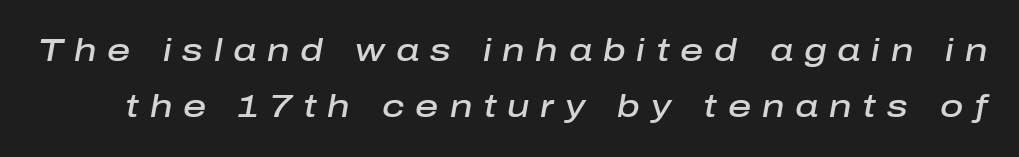
Q: Is the text bold? A: Semi-bold.
Q: Is the text italic (slanted)? A: Yes, it leans right by about 10 degrees.
Q: Is the text underlined? A: No.
Q: Is the spacing between letters normal or unusually wide? A: Unusually wide.
Q: Width (condensed, normal, or wide)? A: Normal.
Q: Stroke contrast? A: Low.
Q: x-height? A: Medium.
Q: Monospaced? A: No.
